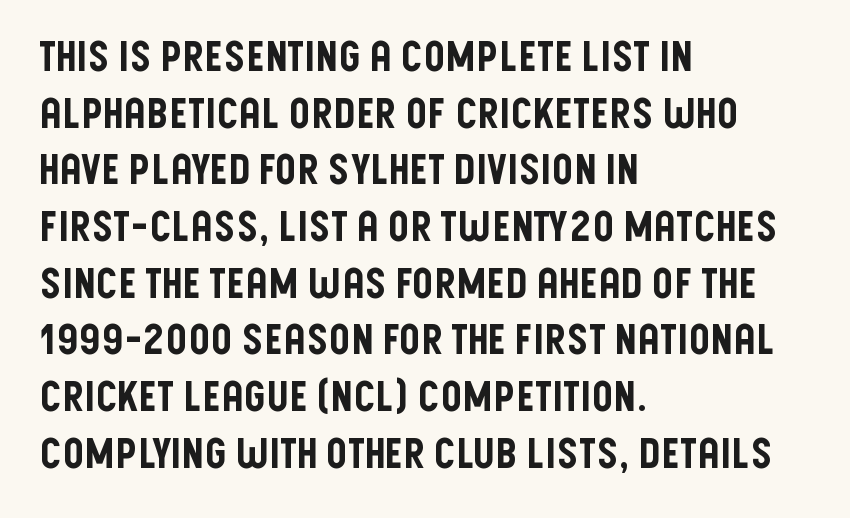
{"serif": "no", "italic": "no", "width": "condensed", "stroke_contrast": "low", "x_height": "large", "monospaced": "no", "underline": "no", "align": "left", "line_spacing": "normal", "line_spacing_ratio": 1.35, "letter_spacing": "normal", "letter_spacing_em": 0.0, "glyph_px": 42}
